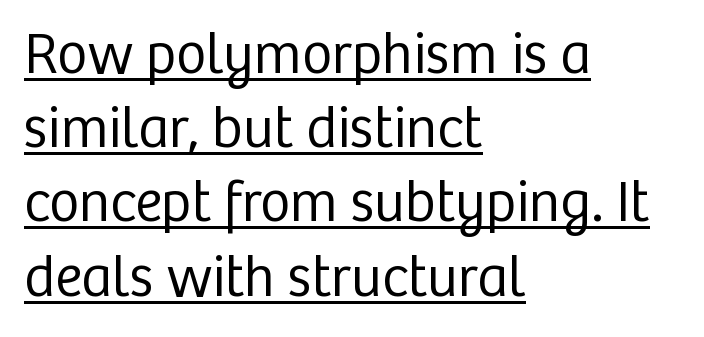
Q: Is the text bold? A: No.
Q: Is the text italic (slanted)? A: No, it is upright.
Q: Is the typeface a serif or a sans-serif typeface? A: Sans-serif.
Q: Is the text underlined? A: Yes.
Q: How is the paragraph aligned? A: Left-aligned.
Q: Is the spacing between letters normal or unusually wide? A: Normal.
Q: Is the spacing between lines tight, normal or loose? A: Normal.
Q: Width (condensed, normal, or wide)? A: Normal.
Q: Stroke contrast? A: Low.
Q: x-height? A: Medium.
Q: Monospaced? A: No.
